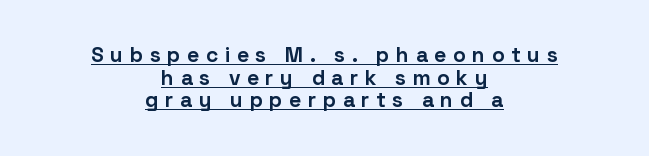
{"italic": "no", "bold": "yes", "underline": "yes", "align": "center", "line_spacing": "tight", "line_spacing_ratio": 1.08, "letter_spacing": "wide", "letter_spacing_em": 0.31, "glyph_px": 21}
